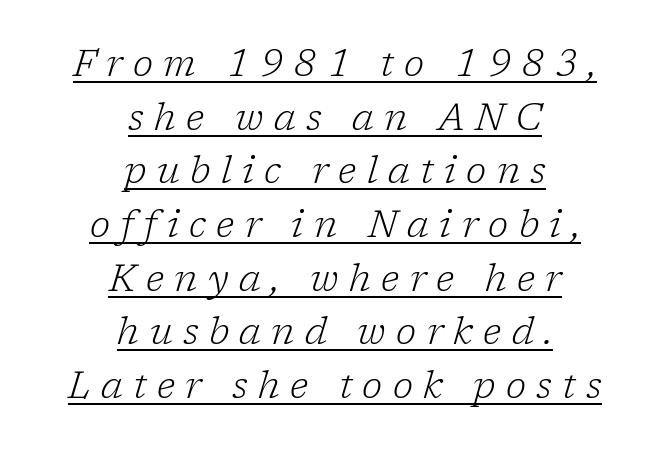
A quiet, ordinary-to-light weight characterises the typeface. Spacing between characters has been opened up far beyond the box default. A typesetter would mark this as italic. Students, observe: this is what conventionally led text looks like.
